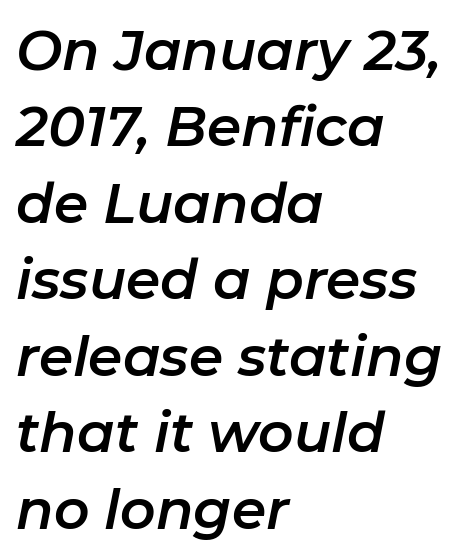
Q: Is the text italic (slanted)? A: Yes, it leans right by about 11 degrees.
Q: Is the text underlined? A: No.
Q: How is the paragraph aligned? A: Left-aligned.
Q: Is the spacing between letters normal or unusually wide? A: Normal.
Q: Is the spacing between lines tight, normal or loose? A: Normal.
Q: Width (condensed, normal, or wide)? A: Normal.
Q: Stroke contrast? A: Low.
Q: x-height? A: Medium.
Q: Monospaced? A: No.
